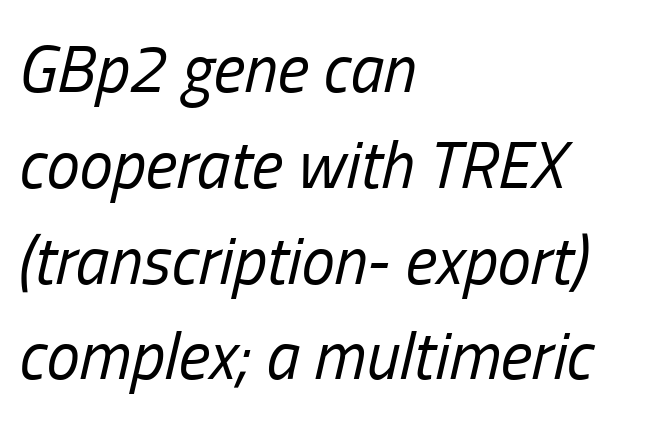
The image shows 67 px regular-weight, condensed type, italic (leaning right); set left-aligned, normal line spacing (1.43x), normal letter spacing, not underlined; low stroke contrast and a medium x-height.
